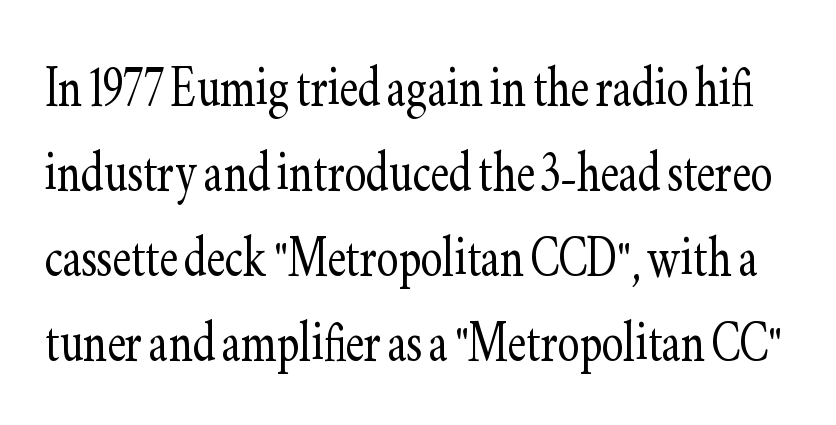
Are there feet on the stems? There are — it's a serif. Does the leading feel generous? No, just average. This is not heavy type; no bold has been used. Glance below the letters and you will spot only blank space. Spacing between characters is what you'd get straight out of the box. Every character sits straight up, as roman type does.
